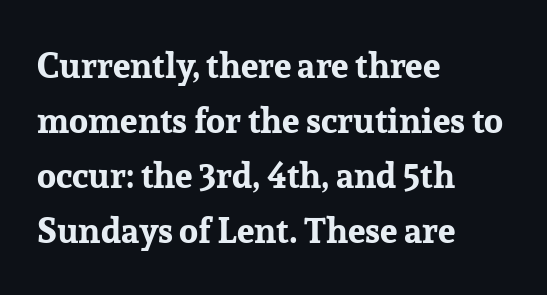
The image shows 35 px bold serif type, upright; set left-aligned, normal line spacing (1.57x), normal letter spacing, not underlined; low stroke contrast and a medium x-height.
